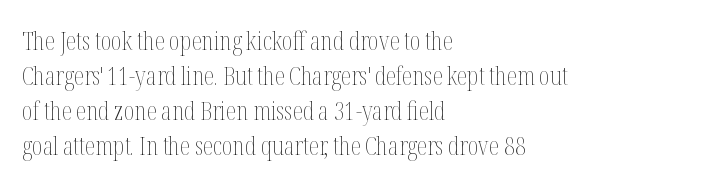
The strip under each line holds only bare page. Short note: letters normally spaced. The axis of the letterforms is exactly vertical. Line spacing here is normal. The rendering anchors every line to the left-hand side.
